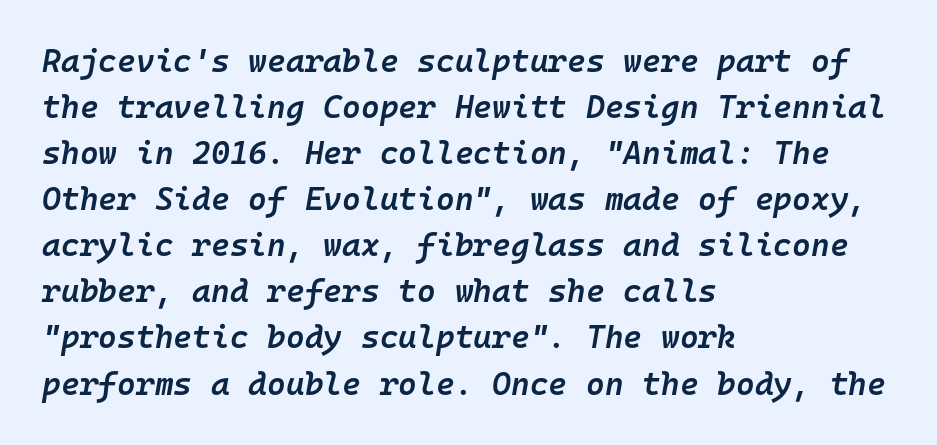
Q: Is the text bold? A: Semi-bold.
Q: Is the text italic (slanted)? A: Yes, it leans right by about 10 degrees.
Q: Is the text underlined? A: No.
Q: How is the paragraph aligned? A: Left-aligned.
Q: Is the spacing between letters normal or unusually wide? A: Normal.
Q: Is the spacing between lines tight, normal or loose? A: Normal.
Q: Width (condensed, normal, or wide)? A: Normal.
Q: Stroke contrast? A: Low.
Q: x-height? A: Medium.
Q: Monospaced? A: Yes.
